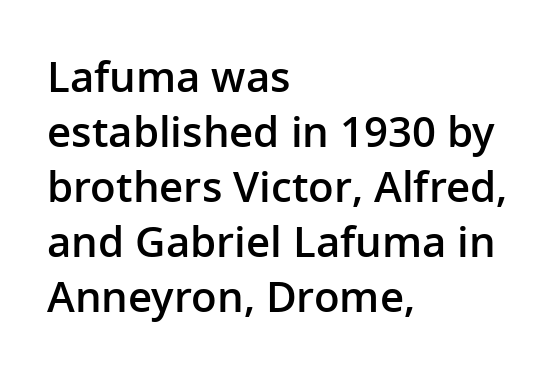
{"serif": "no", "italic": "no", "bold": "semi", "weight": "semibold", "width": "normal", "stroke_contrast": "low", "x_height": "medium", "monospaced": "no", "underline": "no", "align": "left", "line_spacing": "normal", "line_spacing_ratio": 1.31, "letter_spacing": "normal", "letter_spacing_em": 0.0, "glyph_px": 42}
